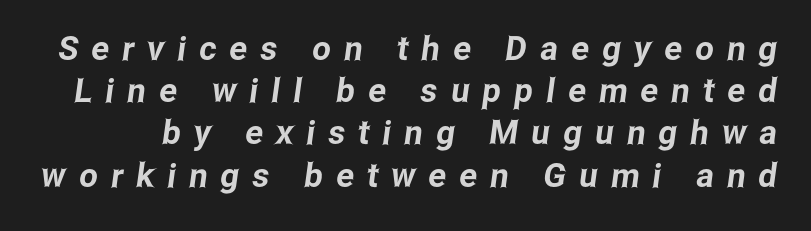
The image shows 33 px condensed sans-serif type; set normal line spacing (1.28x), unusually wide letter spacing (+0.4 em), not underlined; low stroke contrast and a medium x-height.
